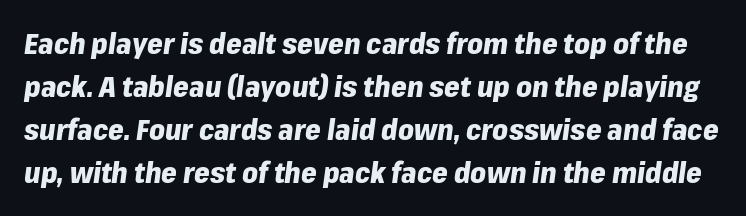
{"italic": "yes", "lean": "right", "slant_degrees": 8, "bold": "yes", "weight": "heavy", "width": "normal", "stroke_contrast": "low", "x_height": "medium", "monospaced": "no", "underline": "no", "line_spacing": "normal", "line_spacing_ratio": 1.53, "letter_spacing": "normal", "letter_spacing_em": 0.0, "glyph_px": 28}
